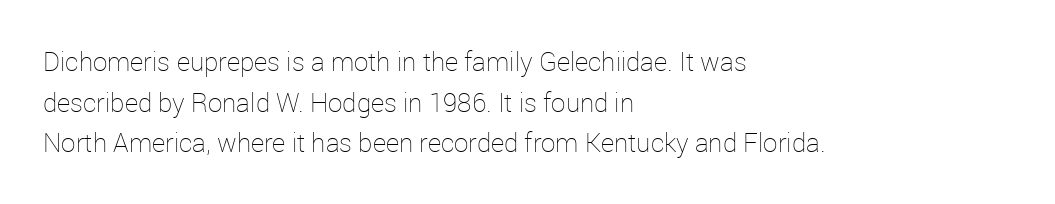
Q: Is the text bold? A: No.
Q: Is the text italic (slanted)? A: No, it is upright.
Q: Is the text underlined? A: No.
Q: How is the paragraph aligned? A: Left-aligned.
Q: Is the spacing between letters normal or unusually wide? A: Normal.
Q: Is the spacing between lines tight, normal or loose? A: Normal.
